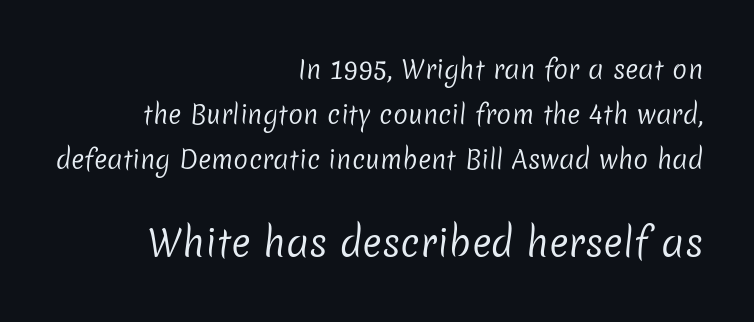
The image shows 37 px regular-weight sans-serif type; set right-aligned, line spacing 1.81x, normal letter spacing, not underlined; the second (bottom) block is 1.48x larger; low stroke contrast and a medium x-height.
